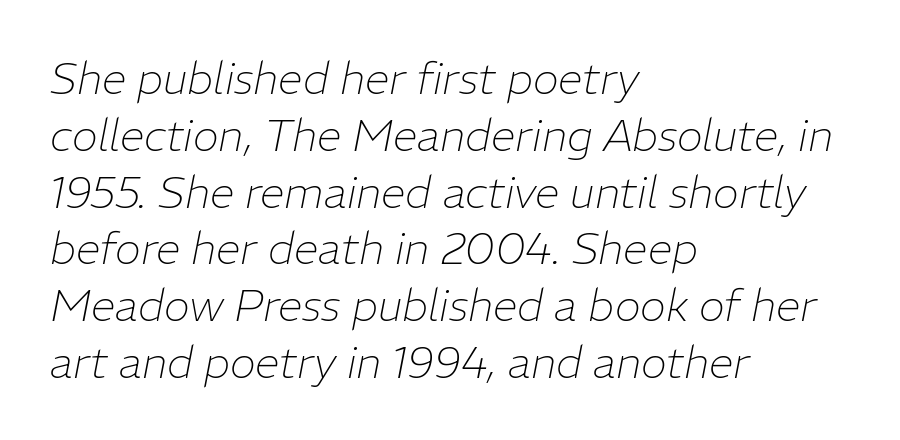
Whoever set this chose a conventional vertical rhythm. The face used here is proportionally spaced, like ordinary book or web type. Alignment: flush left. Descenders hang freely into open space. On a weight scale, this lands at 450 or below. The horizontal fit of the characters is conventional and even.
